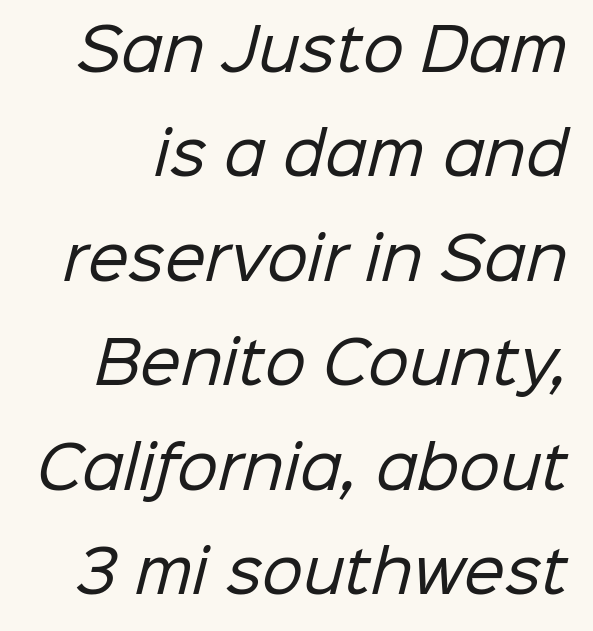
Q: Is the text bold? A: No.
Q: Is the typeface a serif or a sans-serif typeface? A: Sans-serif.
Q: Is the text underlined? A: No.
Q: Is the spacing between letters normal or unusually wide? A: Normal.
Q: Width (condensed, normal, or wide)? A: Normal.
Q: Stroke contrast? A: Low.
Q: x-height? A: Medium.
Q: Monospaced? A: No.
